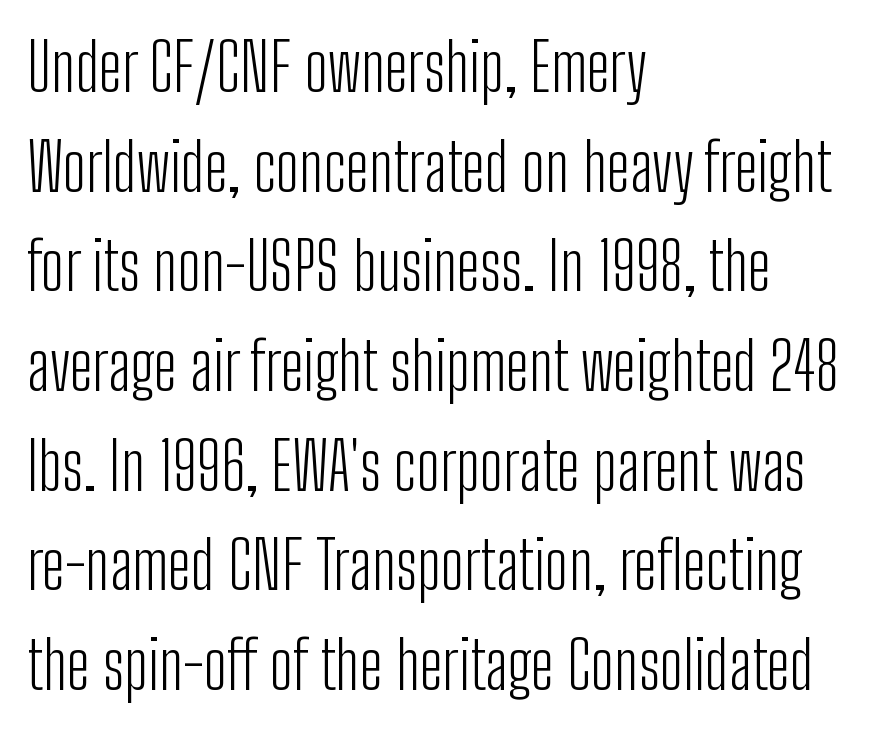
Nothing sits at the stroke ends, so this counts as sans-serif. Honestly, the row spacing looks completely unremarkable. The passage is arranged the way most books set body copy — flush left. The rendering keeps characters at their native spacing. Italic: no, the glyphs are upright roman.
